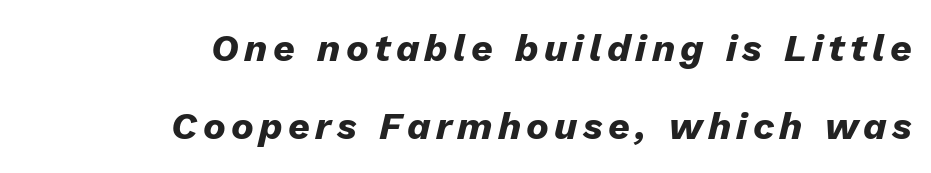
The image shows 38 px heavy type, italic (leaning right); set right-aligned, loose line spacing (2.06x), not underlined; low stroke contrast and a medium x-height.
